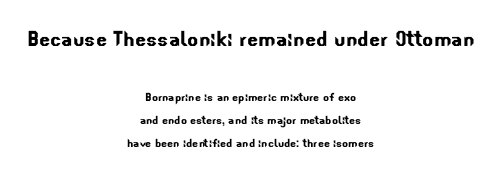
Q: Is the text underlined? A: No.
Q: How is the paragraph aligned? A: Centered.
Q: Is the spacing between letters normal or unusually wide? A: Normal.
Q: Is the spacing between lines tight, normal or loose? A: Normal.
Q: Which block of text is set in a larger size, the first (top) or the second (bottom)? A: The first (top) one.
